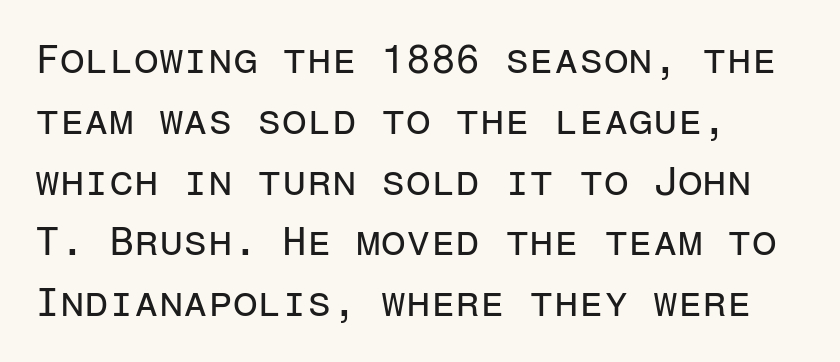
Regarding serifs, this sample does without them. Between one letter and the next there's only the usual sliver of space. Horizontal bands of white between lines are of average thickness. Do the characters align in a grid? Yes, the font is monospaced. Letters have the restrained weight of plain body copy at most. This rendering features lettering with no underline.
